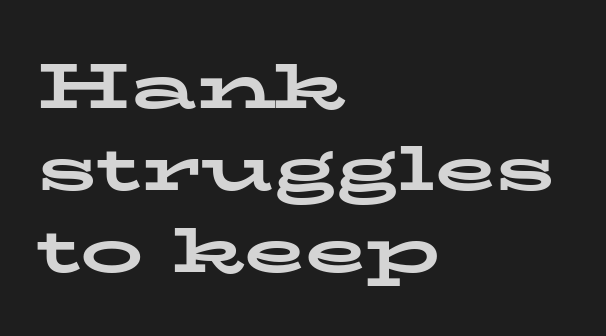
{"serif": "yes", "italic": "no", "bold": "yes", "weight": "bold", "width": "wide", "stroke_contrast": "low", "x_height": "medium", "monospaced": "no", "underline": "no", "align": "left", "line_spacing": "normal", "line_spacing_ratio": 1.3, "letter_spacing": "normal", "letter_spacing_em": 0.0, "glyph_px": 63}
